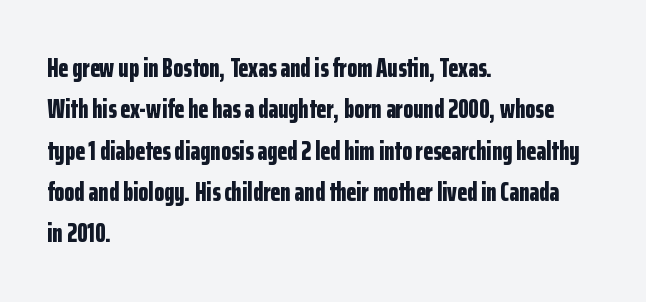
The image shows 26 px bold type, upright; set left-aligned, normal line spacing (1.59x), normal letter spacing, not underlined.
